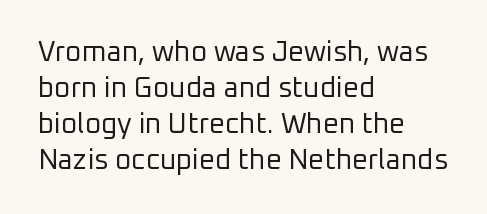
The image shows 28 px regular-weight sans-serif type, upright; set left-aligned, normal line spacing (1.29x), normal letter spacing, not underlined; low stroke contrast and a medium x-height.
